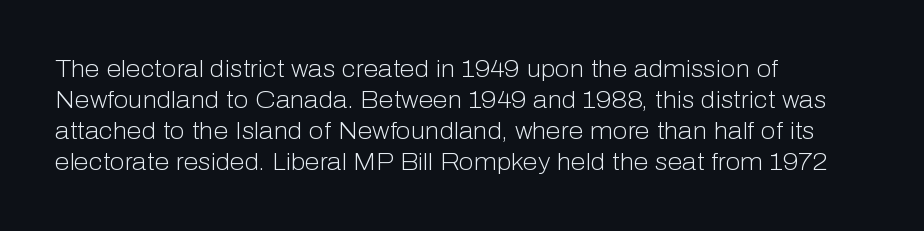
{"italic": "no", "bold": "no", "underline": "no", "align": "left", "line_spacing": "normal", "line_spacing_ratio": 1.29, "letter_spacing": "normal", "letter_spacing_em": 0.0, "glyph_px": 24}
